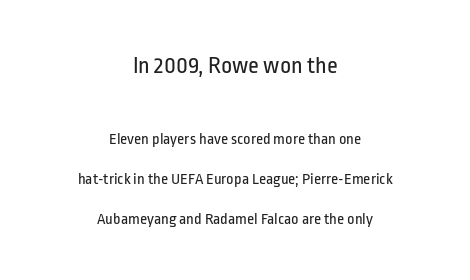
{"italic": "no", "bold": "no", "underline": "no", "align": "center", "line_spacing": "loose", "line_spacing_ratio": 2.47, "letter_spacing": "normal", "letter_spacing_em": 0.0, "larger_block": "first", "size_ratio": 1.5, "glyph_px": 24}
